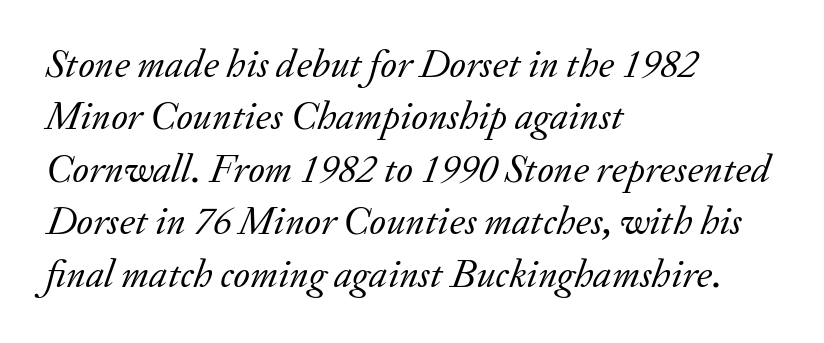
Q: Is the text bold? A: No.
Q: Is the text italic (slanted)? A: Yes, it leans right by about 20 degrees.
Q: Is the typeface a serif or a sans-serif typeface? A: Serif.
Q: Is the text underlined? A: No.
Q: How is the paragraph aligned? A: Left-aligned.
Q: Is the spacing between letters normal or unusually wide? A: Normal.
Q: Is the spacing between lines tight, normal or loose? A: Normal.
Q: Width (condensed, normal, or wide)? A: Normal.
Q: Stroke contrast? A: Low.
Q: x-height? A: Small.
Q: Monospaced? A: No.
